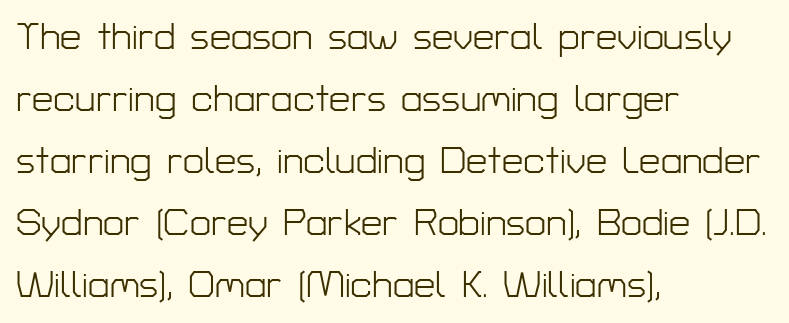
{"serif": "no", "italic": "no", "bold": "no", "weight": "light", "width": "normal", "stroke_contrast": "low", "x_height": "medium", "monospaced": "no", "underline": "no", "align": "left", "line_spacing": "normal", "line_spacing_ratio": 1.63, "letter_spacing": "normal", "letter_spacing_em": 0.0, "glyph_px": 38}
